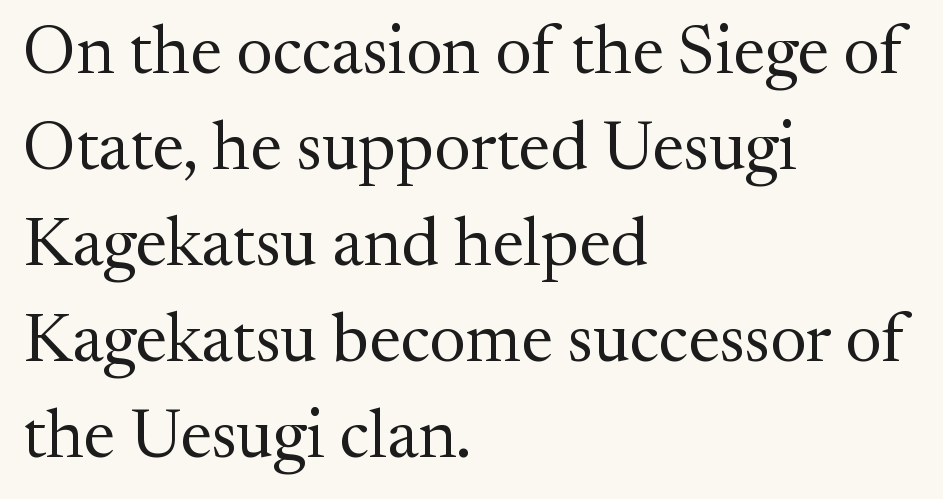
The image shows 68 px regular-weight serif type, upright; set left-aligned, normal line spacing (1.41x), normal letter spacing, not underlined; medium stroke contrast and a medium x-height.
